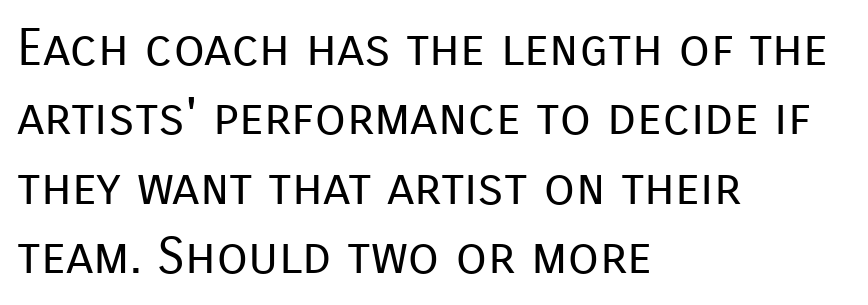
The image shows 51 px regular-weight sans-serif type, upright; set left-aligned, normal line spacing (1.36x), normal letter spacing, not underlined; low stroke contrast and a medium x-height.
